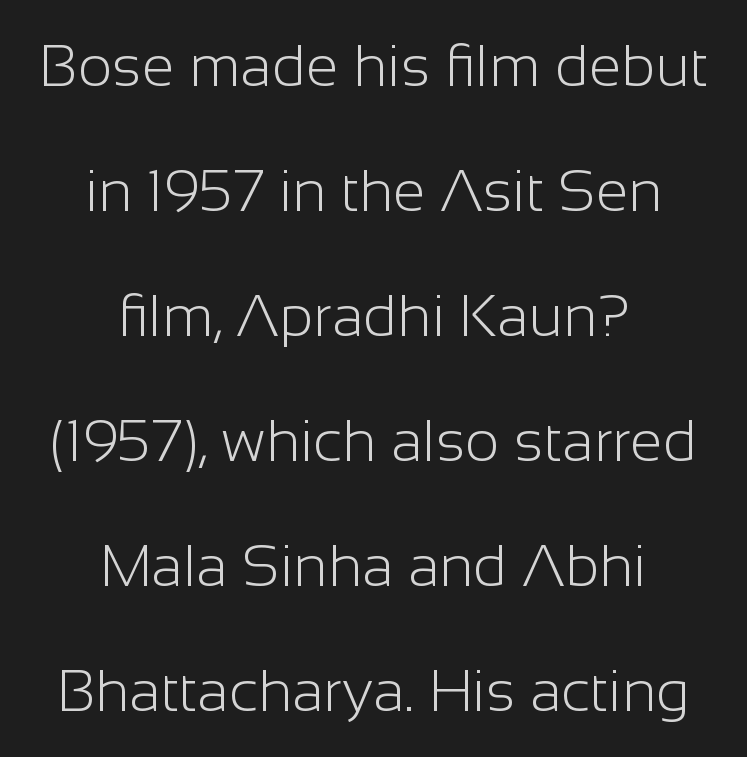
{"serif": "no", "italic": "no", "bold": "no", "weight": "light", "width": "normal", "stroke_contrast": "low", "x_height": "medium", "monospaced": "no", "underline": "no", "align": "center", "line_spacing": "loose", "line_spacing_ratio": 2.12, "letter_spacing": "normal", "letter_spacing_em": 0.0, "glyph_px": 59}
